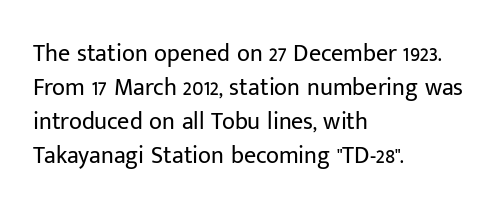
Just letters on the line, the space beneath them empty. The lines sit at an ordinary, default distance from one another. Reading down the block, your eye returns to a fixed left position each line. Think standard paragraph weight, or any step lighter than that.
